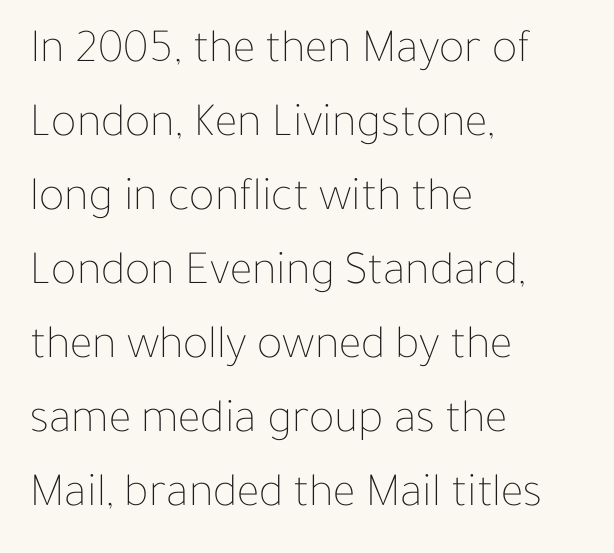
Q: Is the text bold? A: No.
Q: Is the text italic (slanted)? A: No, it is upright.
Q: Is the text underlined? A: No.
Q: How is the paragraph aligned? A: Left-aligned.
Q: Is the spacing between letters normal or unusually wide? A: Normal.
Q: Is the spacing between lines tight, normal or loose? A: Normal.
Q: Width (condensed, normal, or wide)? A: Normal.
Q: Stroke contrast? A: Low.
Q: x-height? A: Medium.
Q: Monospaced? A: No.
